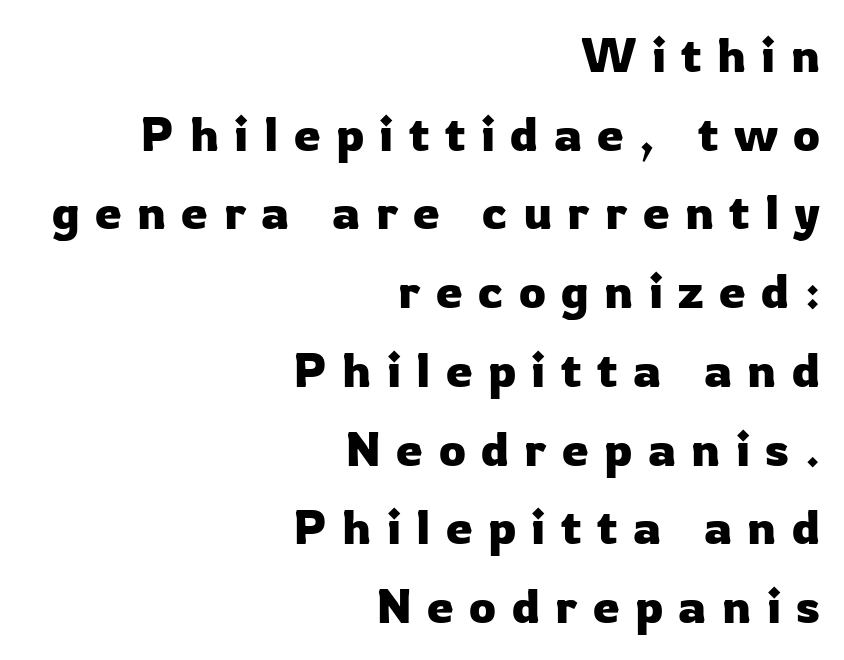
The image shows 48 px sans-serif type, upright; set right-aligned, normal line spacing (1.64x), unusually wide letter spacing (+0.32 em), not underlined; low stroke contrast and a medium x-height.
